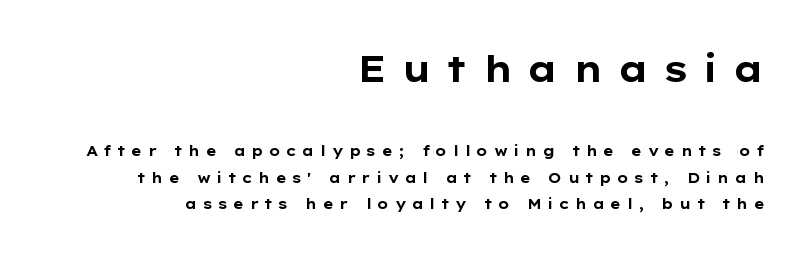
Typeset ragged left — the right edge is the straight one. A sans-serif font was chosen for this passage. Plenty of ink on the page — the face is bold. Check under the words: just untouched page. Caption: upper text group enlarged, lower text group reduced.
